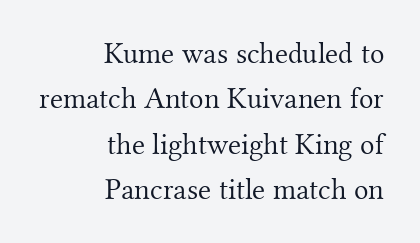
The image shows 30 px light serif type, upright; set right-aligned, normal line spacing (1.51x), normal letter spacing, not underlined; medium stroke contrast and a small x-height.
